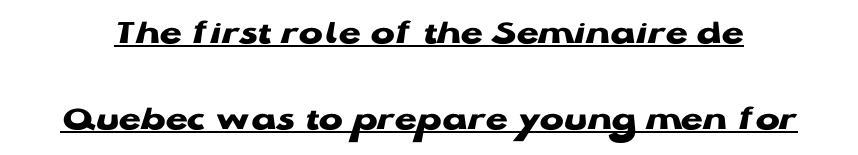
Q: Is the text bold? A: Yes.
Q: Is the text italic (slanted)? A: No, it is upright.
Q: Is the typeface a serif or a sans-serif typeface? A: Sans-serif.
Q: Is the text underlined? A: Yes.
Q: Is the spacing between letters normal or unusually wide? A: Normal.
Q: Is the spacing between lines tight, normal or loose? A: Loose.
Q: Width (condensed, normal, or wide)? A: Wide.
Q: Stroke contrast? A: Low.
Q: x-height? A: Medium.
Q: Monospaced? A: No.
